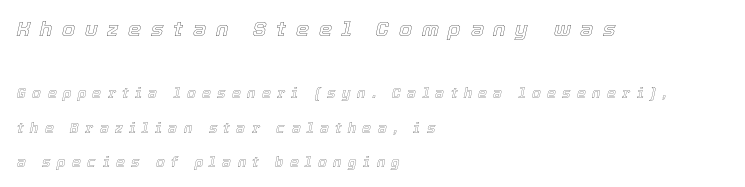
Q: Is the text italic (slanted)? A: Yes, it leans right by about 12 degrees.
Q: Is the text underlined? A: No.
Q: How is the paragraph aligned? A: Left-aligned.
Q: Is the spacing between letters normal or unusually wide? A: Unusually wide.
Q: Is the spacing between lines tight, normal or loose? A: Loose.
Q: Which block of text is set in a larger size, the first (top) or the second (bottom)? A: The first (top) one.
